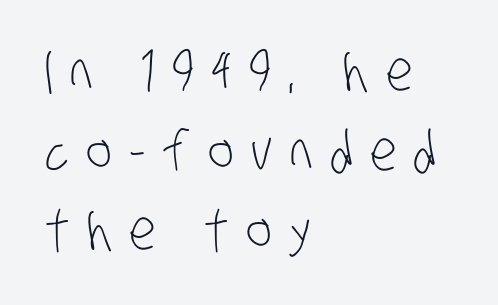
The image shows 55 px light, condensed sans-serif type; set left-aligned, normal line spacing (1.45x), unusually wide letter spacing (+0.31 em), not underlined; low stroke contrast and a large x-height.
